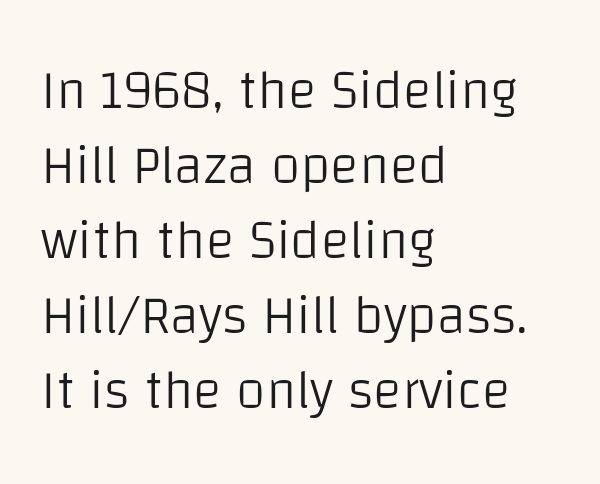
{"serif": "no", "italic": "no", "bold": "no", "weight": "light", "width": "normal", "stroke_contrast": "low", "x_height": "large", "monospaced": "no", "underline": "no", "align": "left", "line_spacing": "normal", "line_spacing_ratio": 1.39, "letter_spacing": "normal", "letter_spacing_em": 0.0, "glyph_px": 54}
